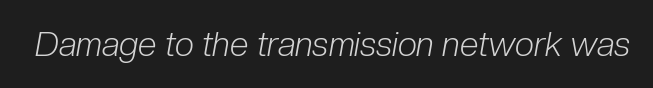
Q: Is the text bold? A: No.
Q: Is the text italic (slanted)? A: Yes, it leans right by about 10 degrees.
Q: Is the text underlined? A: No.
Q: Is the spacing between letters normal or unusually wide? A: Normal.
Q: Width (condensed, normal, or wide)? A: Condensed.
Q: Stroke contrast? A: Low.
Q: x-height? A: Medium.
Q: Monospaced? A: No.
